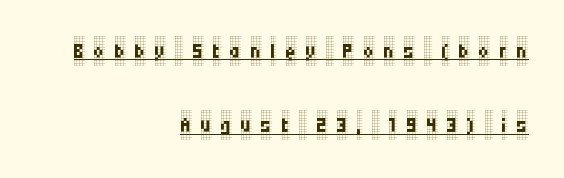
What decoration does the sample have? An underline. What stands out about the letter spacing? Its width — letters are far apart. This is the regular roman posture of the typeface. The rendering uses natural spacing where letterforms have individual widths. In terms of leading, this rendering errs on the spacious side.
